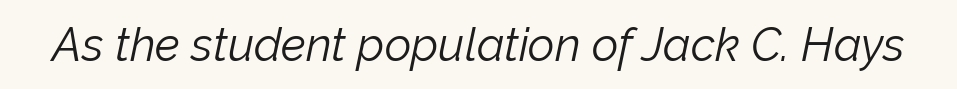
The image shows 46 px light type, italic (leaning right); set normal letter spacing, not underlined; low stroke contrast and a medium x-height.
